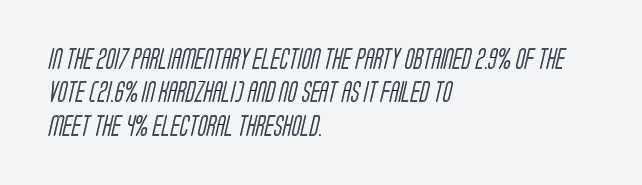
{"underline": "no", "align": "left", "line_spacing": "normal", "line_spacing_ratio": 1.59, "letter_spacing": "normal", "letter_spacing_em": 0.0, "glyph_px": 21}
